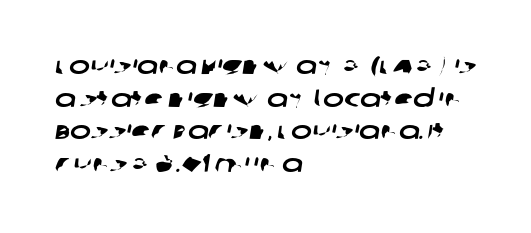
The image shows 25 px text type; set left-aligned, normal line spacing (1.31x), normal letter spacing, not underlined.
